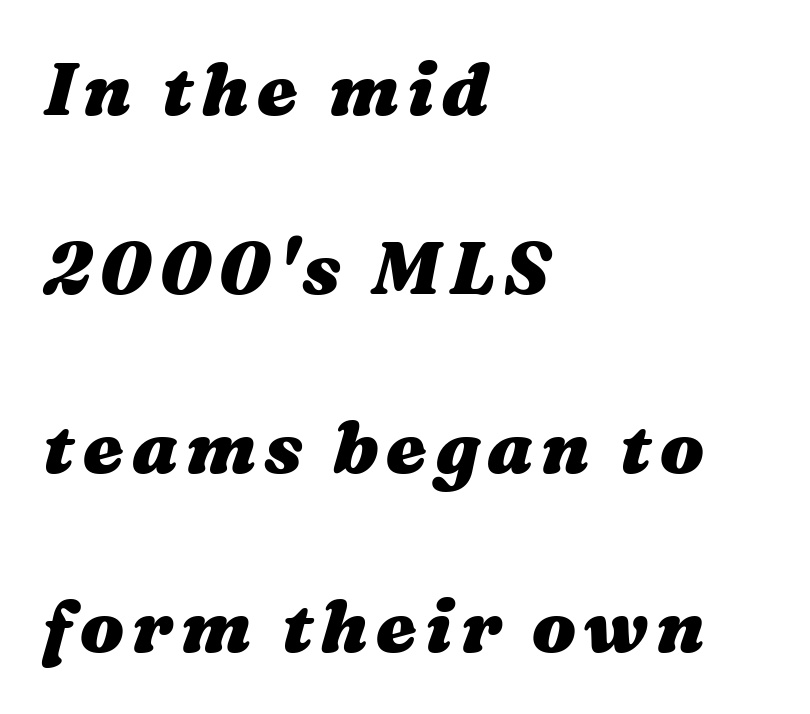
Look at the stroke-to-counter ratio: heavy, a bold. Airy leading. Proportional: the letters do not fall into vertical columns. Plain, unruled lines of type.
